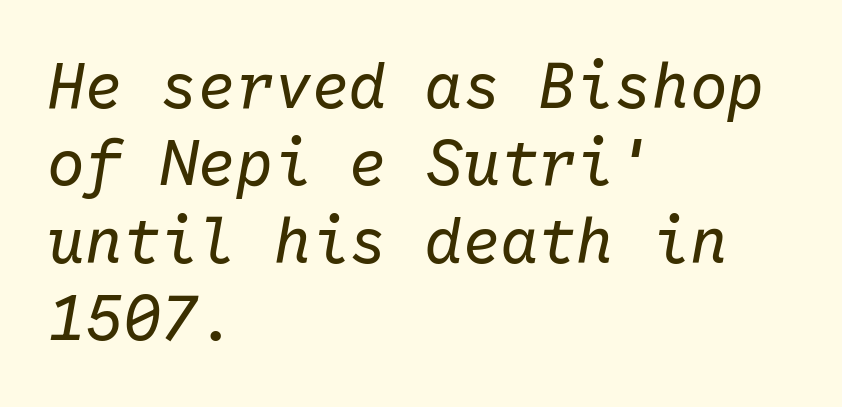
The image shows 63 px regular-weight type, italic (leaning right), monospaced; set left-aligned, line spacing 1.23x, normal letter spacing, not underlined; low stroke contrast and a medium x-height.
